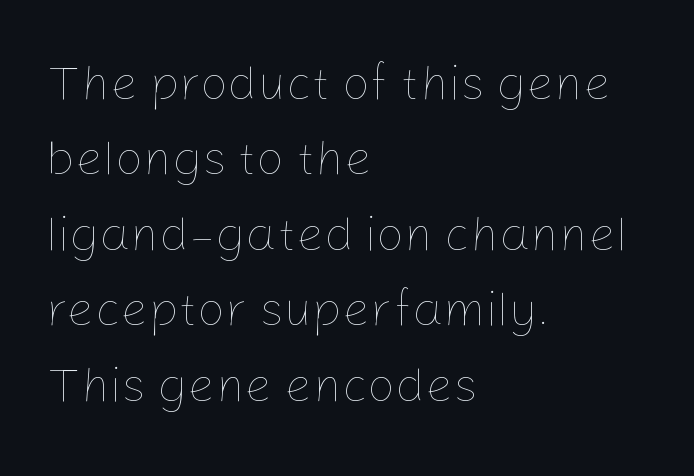
Q: Is the text bold? A: No.
Q: Is the text italic (slanted)? A: No, it is upright.
Q: Is the text underlined? A: No.
Q: How is the paragraph aligned? A: Left-aligned.
Q: Is the spacing between letters normal or unusually wide? A: Normal.
Q: Is the spacing between lines tight, normal or loose? A: Normal.
Q: Width (condensed, normal, or wide)? A: Normal.
Q: Stroke contrast? A: Low.
Q: x-height? A: Medium.
Q: Monospaced? A: No.
